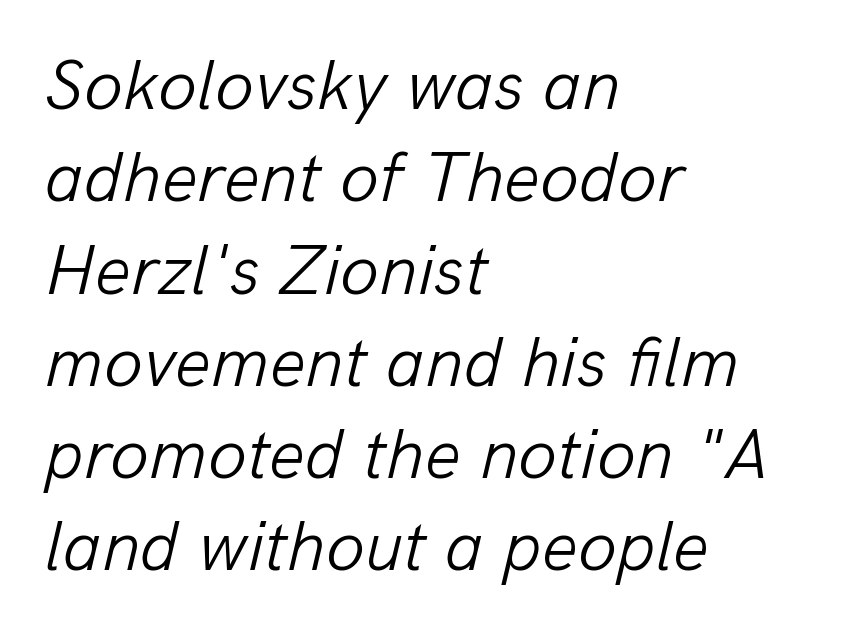
The image shows 71 px light type, italic (leaning right); set left-aligned, normal line spacing (1.3x), normal letter spacing, not underlined; low stroke contrast and a medium x-height.
